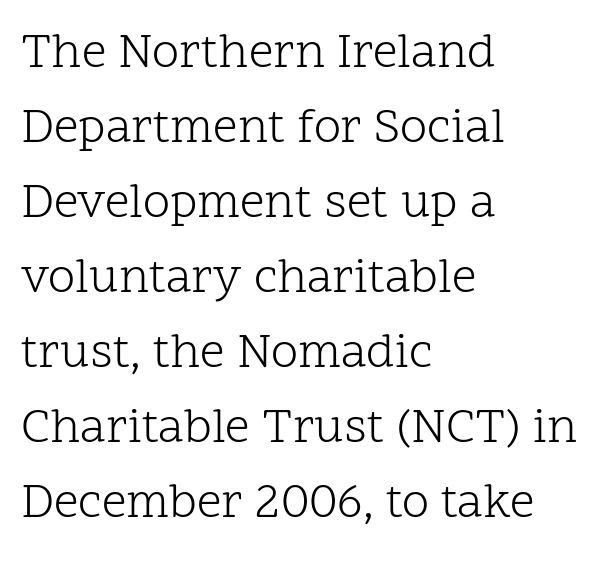
The image shows 49 px light serif type, upright; set left-aligned, normal line spacing (1.53x), normal letter spacing, not underlined; low stroke contrast and a medium x-height.
